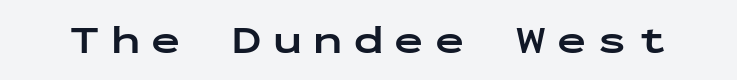
Each letter, wide or thin by design, is forced into the same width here. Classification — sans serif. The letters stand straight up with perfectly vertical stems. This is heavy type, rendered in bold.
